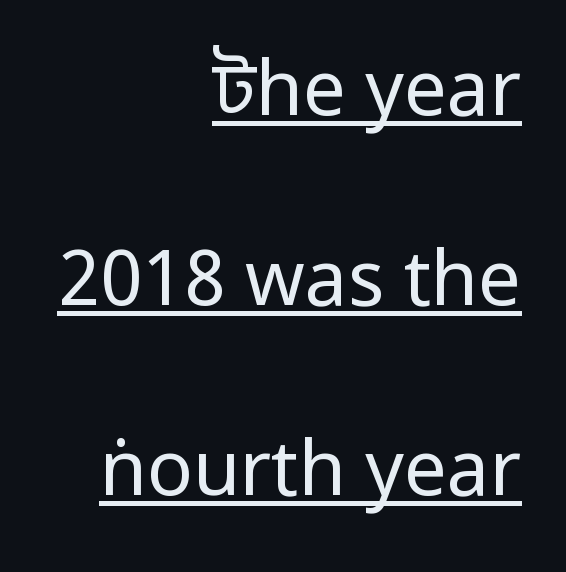
This rendering leaves character spacing at its baseline value. These lines were composed using upright roman letters. A student would call this right alignment; a typographer would say flush right, rag left. Nothing heavy about these letters — not bold at all. Leading: increased.
